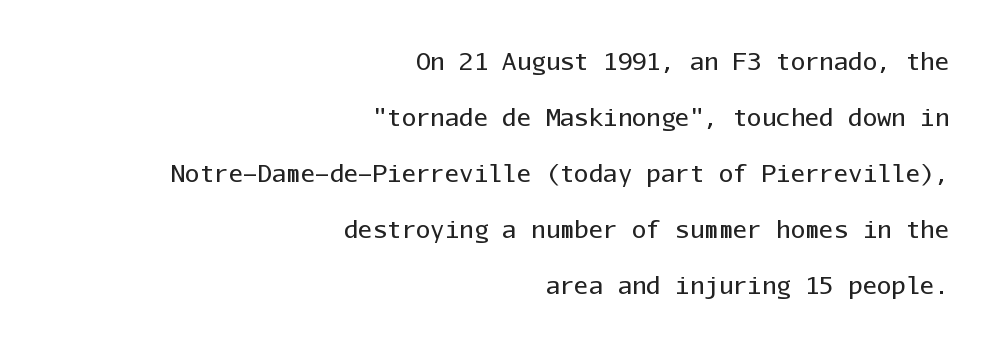
The image shows 24 px text type, upright; set right-aligned, loose line spacing (2.33x), normal letter spacing, not underlined.
